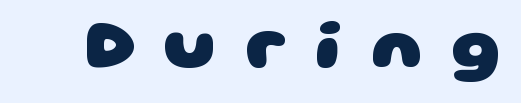
The image shows 70 px heavy, wide sans-serif type; set unusually wide letter spacing (+0.41 em), not underlined; low stroke contrast and a large x-height.
